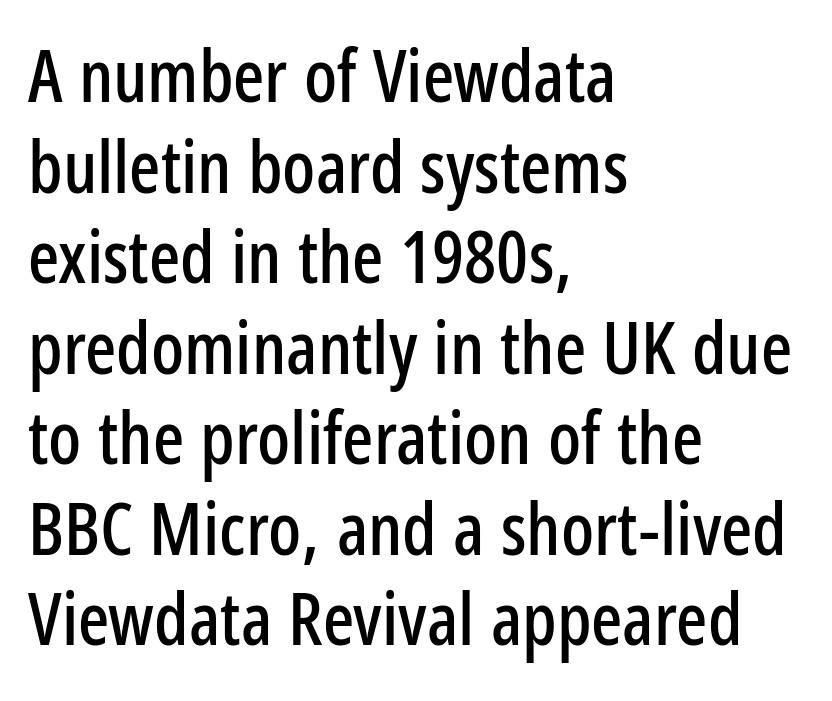
The image shows 73 px condensed sans-serif type, upright; set left-aligned, line spacing 1.24x, normal letter spacing, not underlined; low stroke contrast and a medium x-height.
